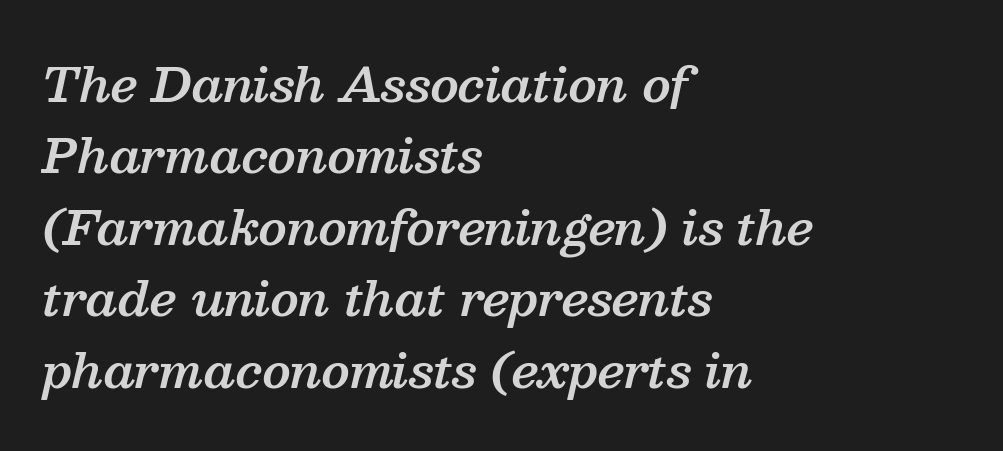
Default kerning and tracking; the words read as compact shapes. Slanted lettering throughout. Descenders hang freely into open space. Casual observation: everything's shoved over to the left.
